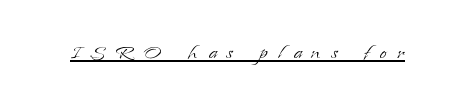
{"bold": "no", "underline": "yes", "letter_spacing": "wide", "letter_spacing_em": 0.42, "glyph_px": 25}
